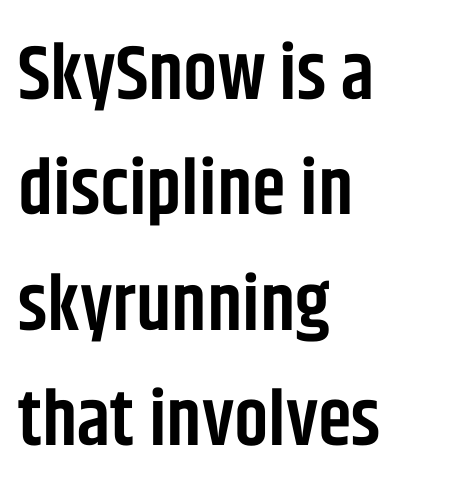
Q: Is the text bold? A: Semi-bold.
Q: Is the text italic (slanted)? A: No, it is upright.
Q: Is the typeface a serif or a sans-serif typeface? A: Sans-serif.
Q: Is the text underlined? A: No.
Q: How is the paragraph aligned? A: Left-aligned.
Q: Is the spacing between letters normal or unusually wide? A: Normal.
Q: Is the spacing between lines tight, normal or loose? A: Normal.
Q: Width (condensed, normal, or wide)? A: Condensed.
Q: Stroke contrast? A: Low.
Q: x-height? A: Large.
Q: Monospaced? A: No.
